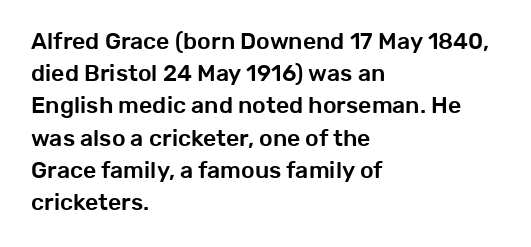
The image shows 23 px text type, upright; set left-aligned, normal line spacing (1.4x), normal letter spacing, not underlined.
